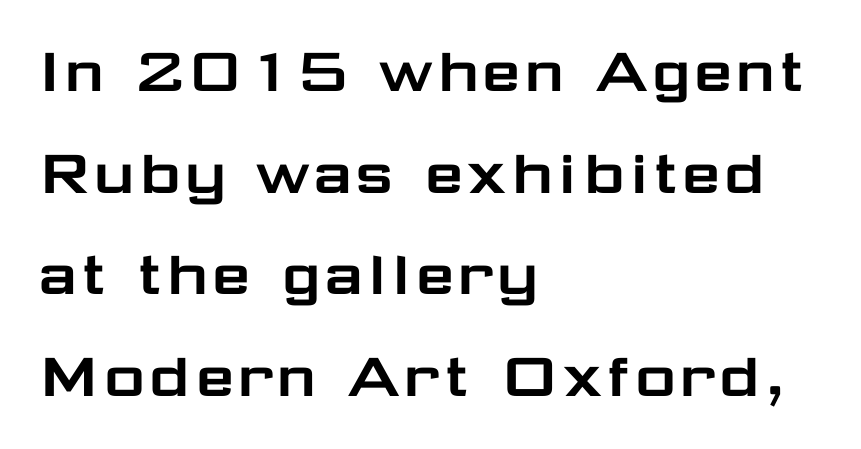
The image shows 71 px wide sans-serif type, upright; set left-aligned, normal line spacing (1.43x), normal letter spacing, not underlined; low stroke contrast and a medium x-height.
